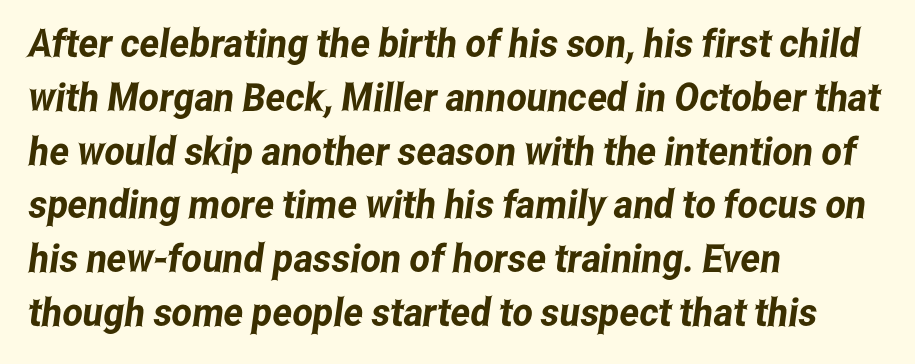
This rendering employs a face without finishing strokes, i.e., a sans-serif. Varying glyph widths throughout — classic text-font behaviour. The words here are not underlined. Is the letter spacing exaggerated? No — it looks like the ordinary default. Notice how descenders clear the ascenders below comfortably — that's standard leading.
